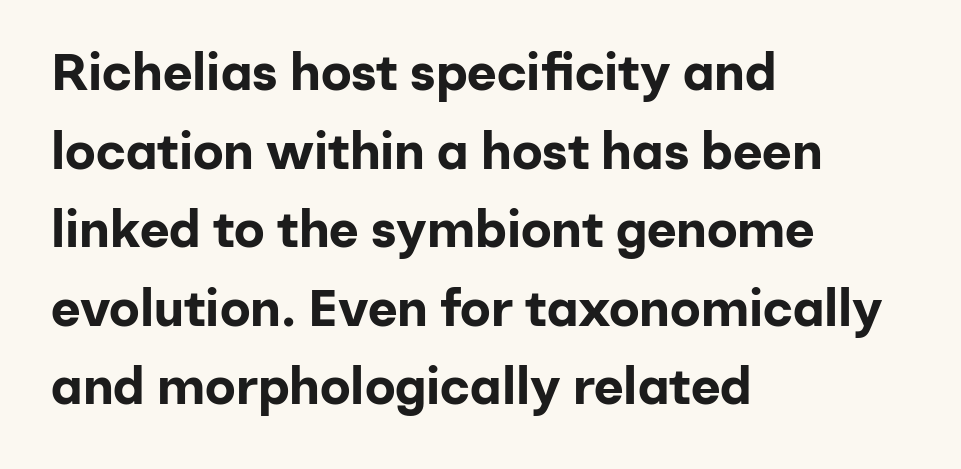
{"serif": "no", "italic": "no", "bold": "yes", "weight": "bold", "width": "normal", "stroke_contrast": "low", "x_height": "medium", "monospaced": "no", "underline": "no", "align": "left", "line_spacing": "normal", "line_spacing_ratio": 1.54, "letter_spacing": "normal", "letter_spacing_em": 0.0, "glyph_px": 51}
